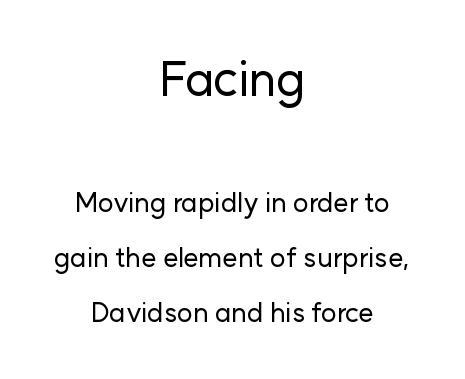
{"serif": "no", "italic": "no", "width": "normal", "stroke_contrast": "low", "x_height": "medium", "monospaced": "no", "underline": "no", "align": "center", "line_spacing": "loose", "line_spacing_ratio": 2.05, "letter_spacing": "normal", "letter_spacing_em": 0.0, "larger_block": "first", "size_ratio": 1.78, "glyph_px": 48}
